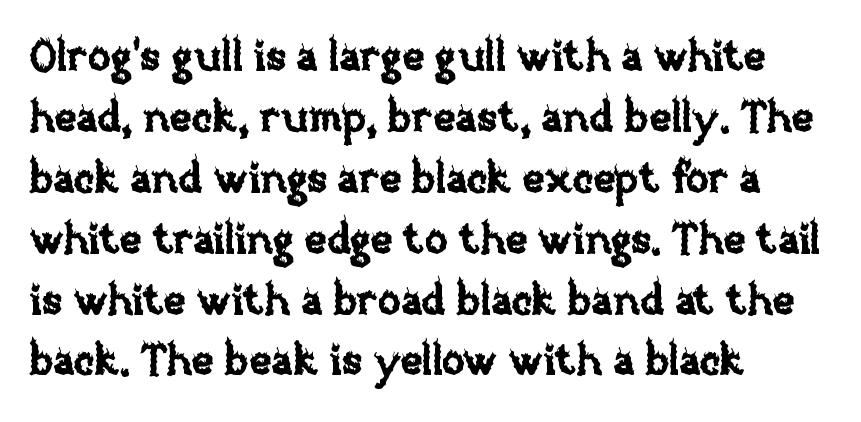
The image shows 42 px text type, upright; set left-aligned, normal line spacing (1.45x), normal letter spacing, not underlined; low stroke contrast and a large x-height.
